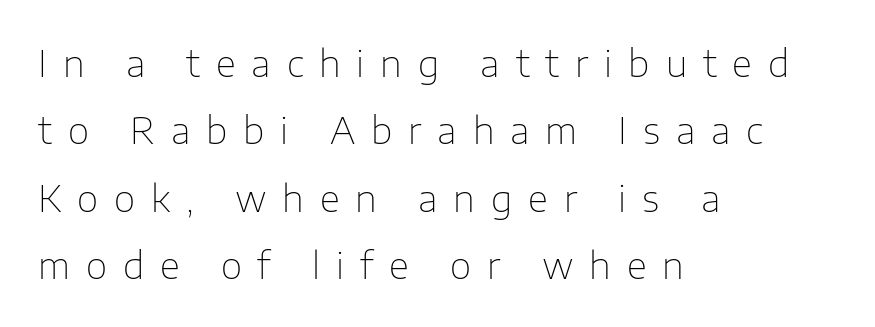
The passage shown is not underscored anywhere. Is the letter spacing exaggerated? Yes — the characters are pushed far apart. These lines are rendered in a variable-pitch font. The lettering stays uniformly vertical, giving the passage a roman look. Which margin do the lines hug? The left one — the right edge is uneven.
